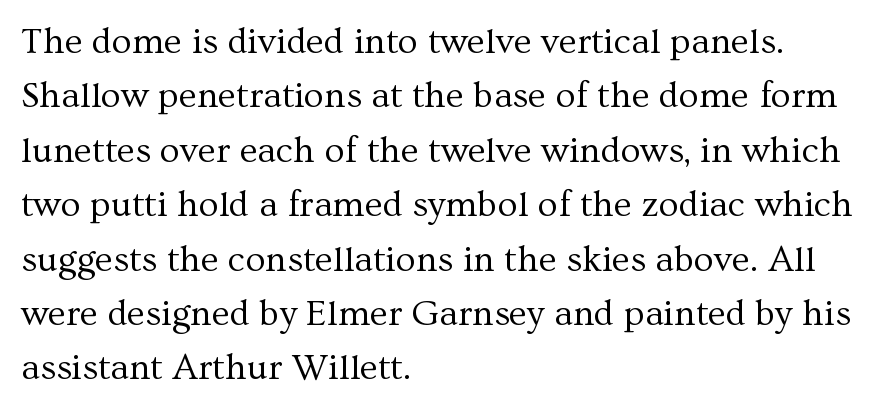
Q: Is the text bold? A: No.
Q: Is the text italic (slanted)? A: No, it is upright.
Q: Is the typeface a serif or a sans-serif typeface? A: Serif.
Q: Is the text underlined? A: No.
Q: How is the paragraph aligned? A: Left-aligned.
Q: Is the spacing between letters normal or unusually wide? A: Normal.
Q: Is the spacing between lines tight, normal or loose? A: Normal.
Q: Width (condensed, normal, or wide)? A: Normal.
Q: Stroke contrast? A: Medium.
Q: x-height? A: Medium.
Q: Monospaced? A: No.
